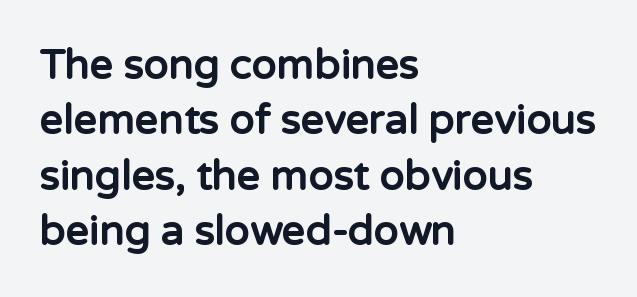
Q: Is the text bold? A: Yes.
Q: Is the text italic (slanted)? A: No, it is upright.
Q: Is the typeface a serif or a sans-serif typeface? A: Sans-serif.
Q: Is the text underlined? A: No.
Q: How is the paragraph aligned? A: Left-aligned.
Q: Is the spacing between letters normal or unusually wide? A: Normal.
Q: Is the spacing between lines tight, normal or loose? A: Normal.
Q: Width (condensed, normal, or wide)? A: Normal.
Q: Stroke contrast? A: Low.
Q: x-height? A: Medium.
Q: Monospaced? A: No.
